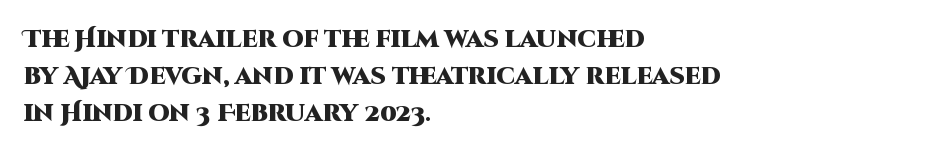
Q: Is the text bold? A: Yes.
Q: Is the text italic (slanted)? A: No, it is upright.
Q: Is the text underlined? A: No.
Q: How is the paragraph aligned? A: Left-aligned.
Q: Is the spacing between letters normal or unusually wide? A: Normal.
Q: Is the spacing between lines tight, normal or loose? A: Normal.
